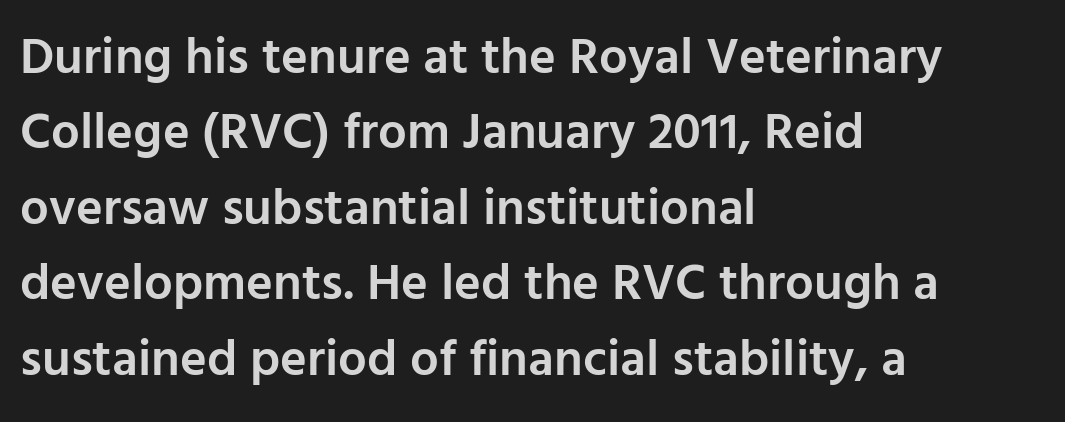
All the whitespace from short lines collects on the right. The letterforms sit shoulder to shoulder at normal distance. The foot of each line stays bare and open. Vertically, the passage feels balanced, rows spaced as you'd expect. What weight is shown? A semibold, between regular and bold. Character widths vary here, with narrow letters taking less room than wide ones.
